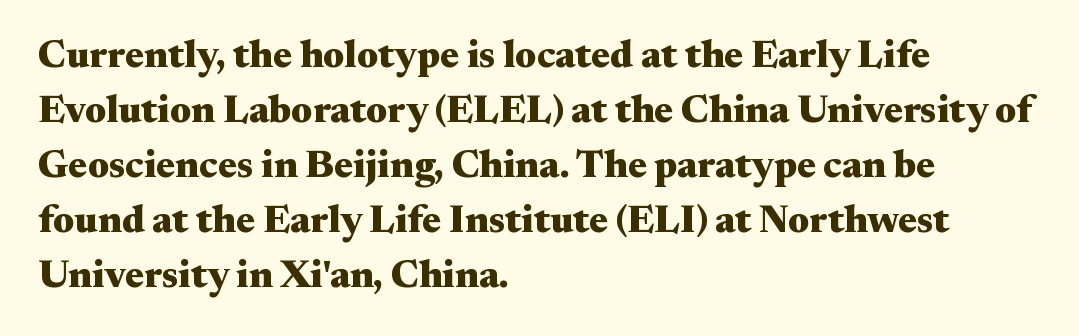
Unlike italic type, these characters show no tilt at all. This sample uses plain, unmodified letter spacing. Notice how the passage keeps a crisp vertical edge on the left only. The words here are not underlined. Typesetter's note: full bold, strokes at maximum text heaviness.
